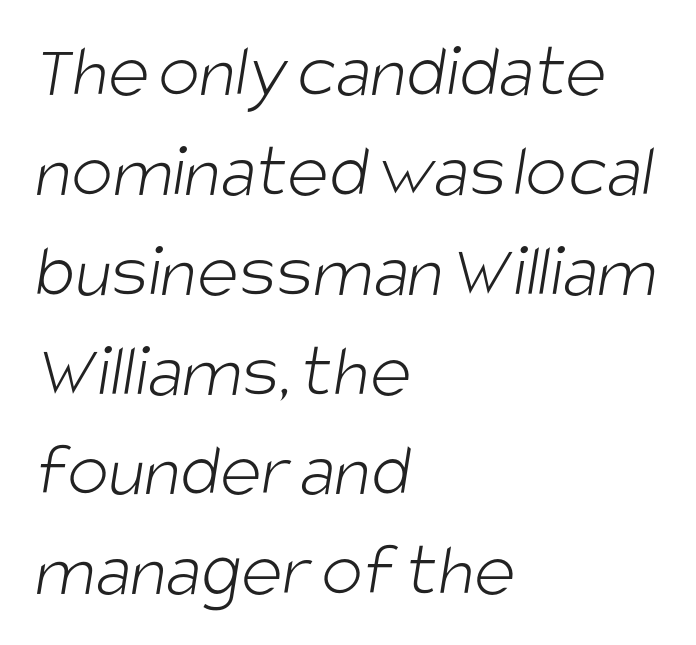
Q: Is the text bold? A: No.
Q: Is the typeface a serif or a sans-serif typeface? A: Sans-serif.
Q: Is the text underlined? A: No.
Q: How is the paragraph aligned? A: Left-aligned.
Q: Is the spacing between letters normal or unusually wide? A: Normal.
Q: Is the spacing between lines tight, normal or loose? A: Normal.
Q: Width (condensed, normal, or wide)? A: Condensed.
Q: Stroke contrast? A: Low.
Q: x-height? A: Large.
Q: Monospaced? A: No.
